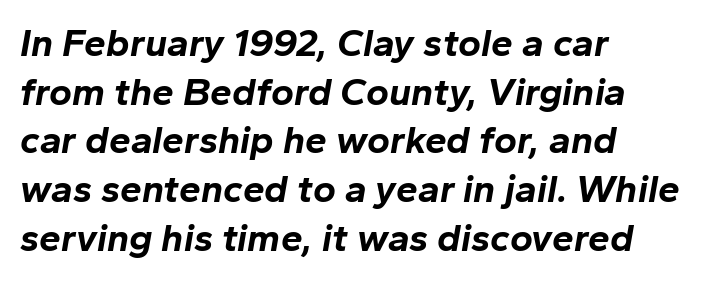
The image shows 39 px bold type, italic (leaning right); set left-aligned, normal line spacing (1.25x), normal letter spacing, not underlined; low stroke contrast and a medium x-height.
